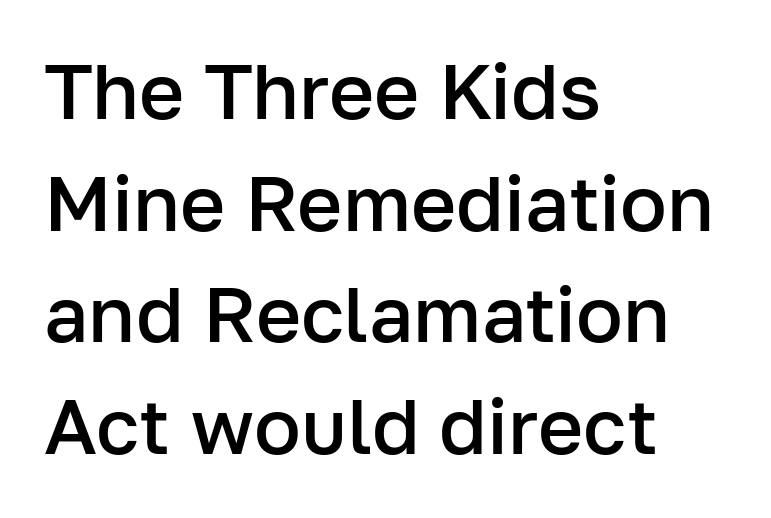
Varying glyph widths throughout — classic text-font behaviour. This is the in-between weight designers call semibold or demi. Descenders hang freely into open space. Observe the absence of serifs on each vertical stroke in this sample. Leading matches the norm, producing a regular column.
